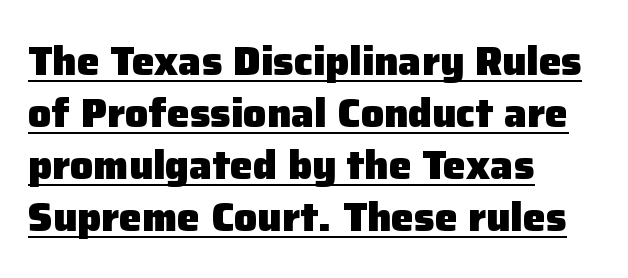
The face used here is proportionally spaced, like ordinary book or web type. You'd pick this weight for a headline — it's a proper bold. In terms of letterform style, serifs are entirely absent. A normal amount of white space separates one row of letters from the next. Beneath each row of characters lies a ruled line. Is there any slant? The stems are plumb.
